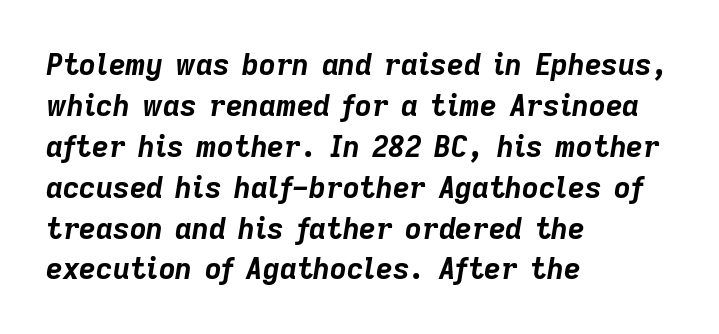
{"italic": "yes", "lean": "right", "slant_degrees": 9, "bold": "yes", "weight": "bold", "width": "normal", "stroke_contrast": "low", "x_height": "medium", "monospaced": "no", "underline": "no", "align": "left", "line_spacing": "normal", "line_spacing_ratio": 1.41, "letter_spacing": "normal", "letter_spacing_em": 0.0, "glyph_px": 29}
